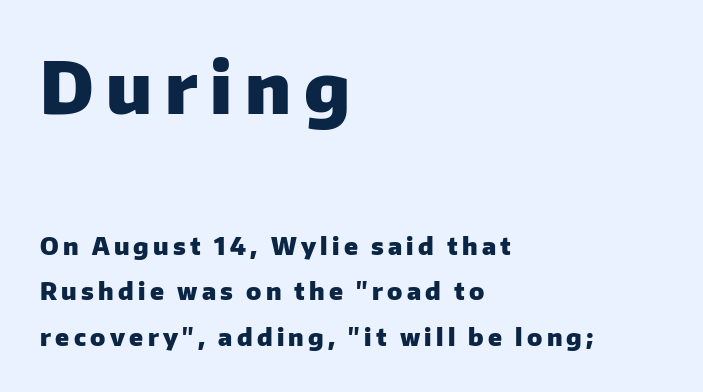
This is heavy type, rendered in bold. Horizontally, the lines are justified to the leading edge only. Grotesque or geometric, the face here clearly has no serifs. Spacing verdict: proportional, widths tailored to each character. Typesetter's note — upper block bumped up in size, lower block left smaller. The letters stand straight up with perfectly vertical stems.
